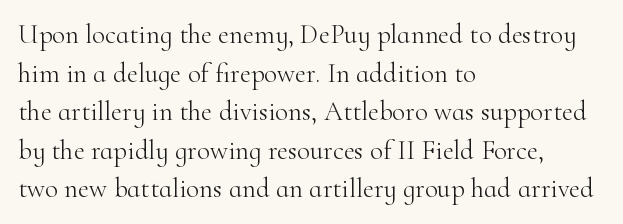
The image shows 27 px text type, upright; set left-aligned, normal line spacing (1.43x), normal letter spacing, not underlined.
